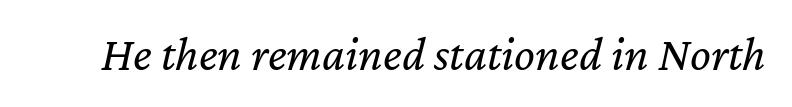
Note the varied advance widths — an 'i' is clearly narrower than an 'm'. Tracking value appears to be zero — textbook default spacing. The letters are slanted; this is an italic face. Weight: in the light-to-regular range. Only glyphs here, with clear space below each row.
